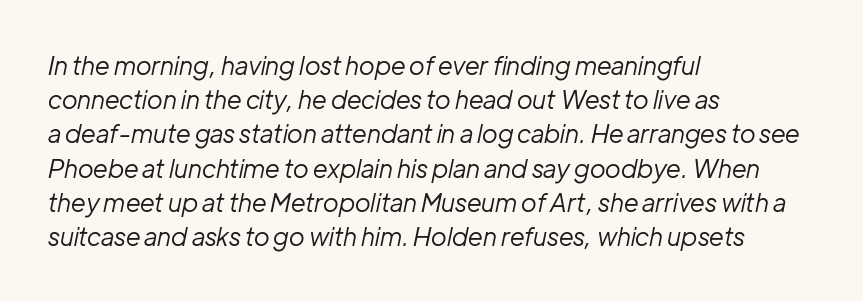
Does the leading feel generous? No, just average. Underline: absent. Students, note that the glyphs here touch the page at normal intervals. A student would call this left alignment; a typographer would say flush left, rag right.
